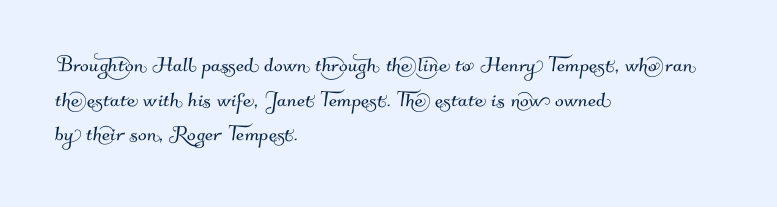
{"underline": "no", "align": "left", "line_spacing": "normal", "line_spacing_ratio": 1.33, "letter_spacing": "normal", "letter_spacing_em": 0.0, "glyph_px": 26}
